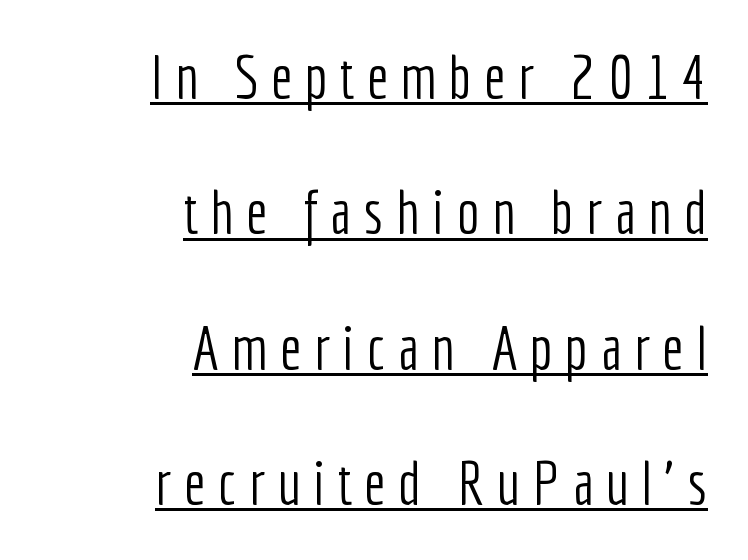
No italicization has been applied; the sample stays upright. The glyphs are accompanied by a horizontal stroke just below them. Compared with a flush-left layout, this one pins lines to the opposite, right side. A typesetter would call this proportional, since set widths differ per character. Counters stay open thanks to moderate or lighter strokes. Someone cranked the tracking dial way up on this one.
